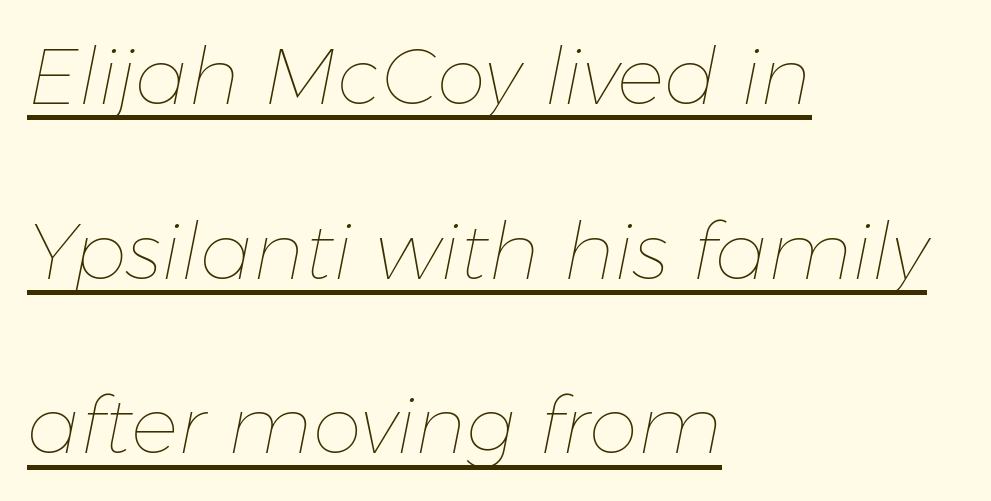
{"italic": "yes", "lean": "right", "slant_degrees": 11, "bold": "no", "weight": "thin", "width": "normal", "stroke_contrast": "low", "x_height": "medium", "monospaced": "no", "underline": "yes", "align": "left", "line_spacing": "loose", "line_spacing_ratio": 2.21, "letter_spacing": "normal", "letter_spacing_em": 0.0, "glyph_px": 79}
